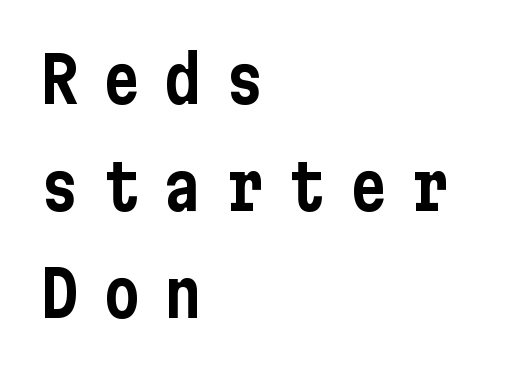
{"serif": "no", "italic": "no", "width": "condensed", "stroke_contrast": "low", "x_height": "medium", "underline": "no", "align": "left", "line_spacing": "normal", "line_spacing_ratio": 1.7, "letter_spacing": "wide", "letter_spacing_em": 0.38, "glyph_px": 63}
